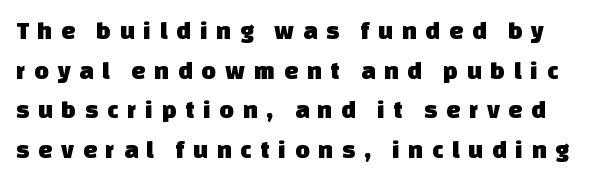
The image shows 25 px text type; set normal line spacing (1.59x), unusually wide letter spacing (+0.35 em), not underlined.
